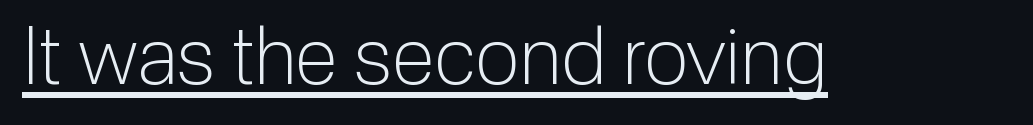
When letters stand straight like this, we call the style roman or upright. Spacing between characters is what you'd get straight out of the box. A sans-serif font was chosen for this passage. The sample's only ornament is a line tracing under the words. These glyphs show unthickened strokes, regular width or finer.
